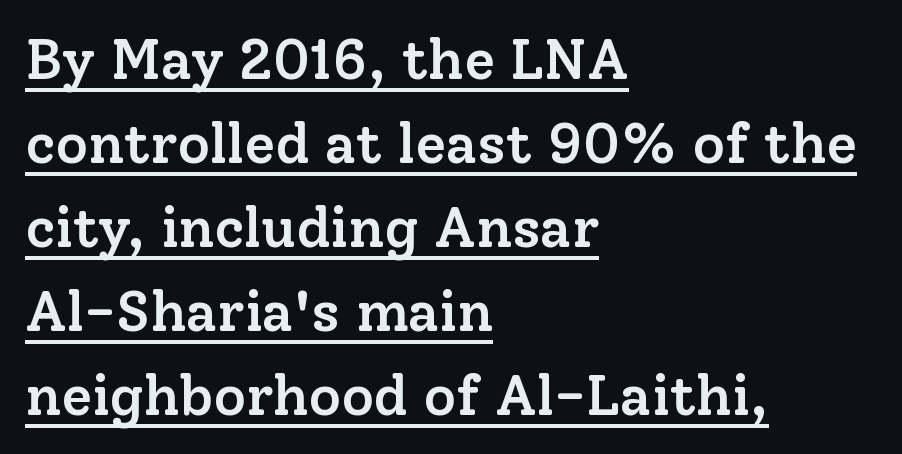
The image shows 56 px semibold serif type, upright; set left-aligned, normal line spacing (1.5x), normal letter spacing, underlined; low stroke contrast and a medium x-height.
